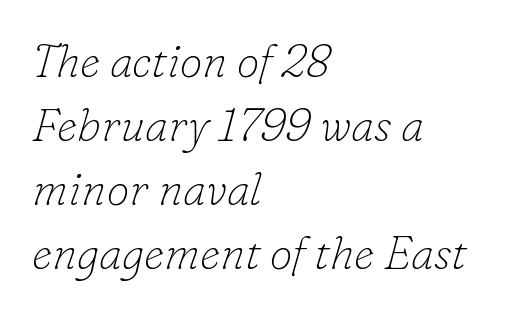
{"serif": "yes", "italic": "yes", "lean": "right", "slant_degrees": 16, "bold": "no", "weight": "thin", "width": "normal", "stroke_contrast": "low", "x_height": "small", "monospaced": "no", "underline": "no", "align": "left", "line_spacing": "normal", "line_spacing_ratio": 1.39, "letter_spacing": "normal", "letter_spacing_em": 0.0, "glyph_px": 46}
